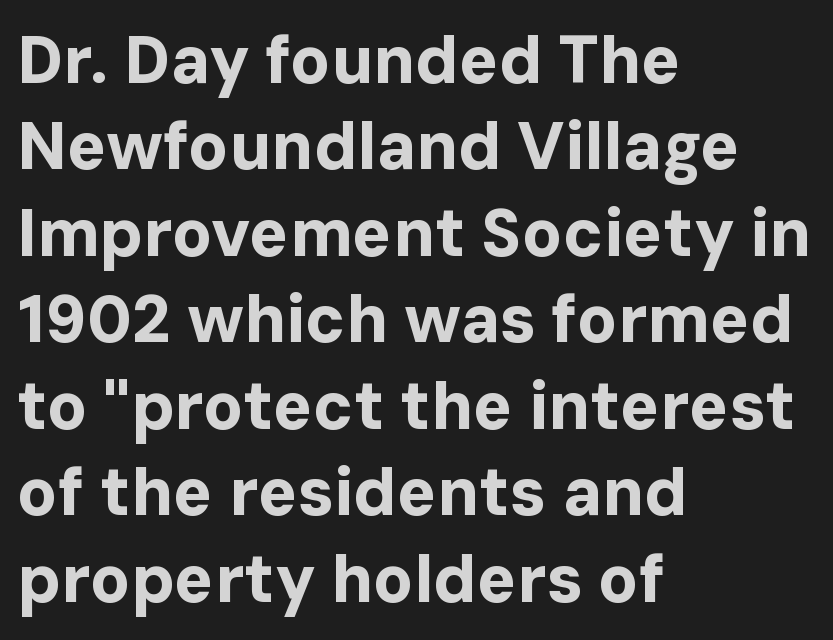
{"serif": "no", "italic": "no", "bold": "yes", "weight": "bold", "width": "normal", "stroke_contrast": "low", "x_height": "medium", "monospaced": "no", "underline": "no", "align": "left", "line_spacing": "normal", "line_spacing_ratio": 1.31, "letter_spacing": "normal", "letter_spacing_em": 0.0, "glyph_px": 66}
